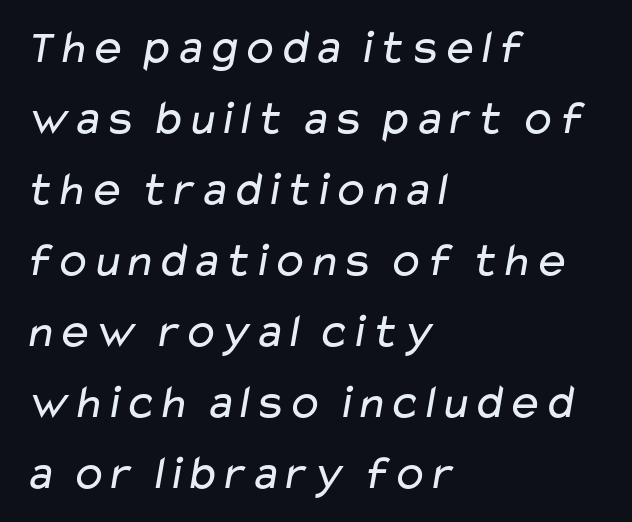
The image shows 48 px regular-weight, wide sans-serif type; set left-aligned, normal line spacing (1.48x), normal letter spacing, not underlined; low stroke contrast and a medium x-height.
